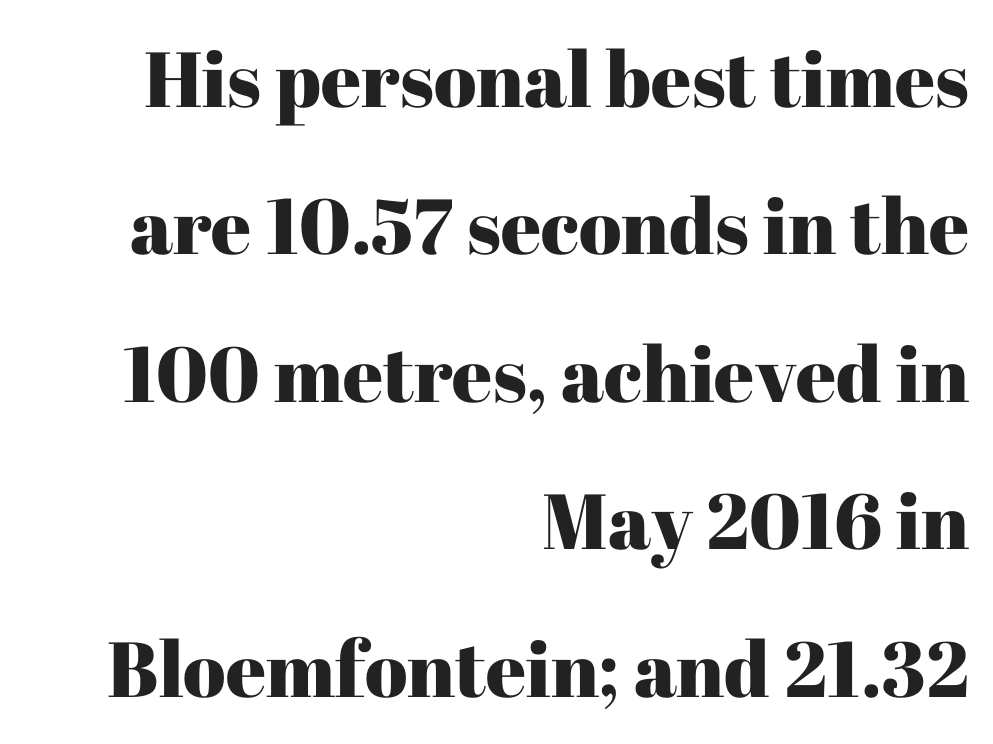
Old-style or modern, the face here clearly has serifs. Tall strokes in this sample are plumb rather than angled. Honestly, the letter spacing is just normal — you wouldn't notice it. Each letter keeps its own natural width here, so spacing adapts to shape. This rendering features lettering with no underline.
